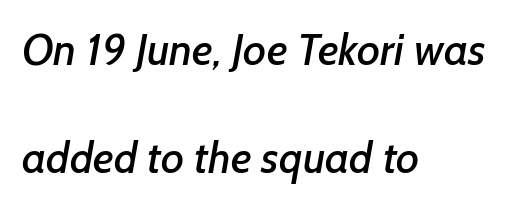
The image shows 44 px sans-serif type; set left-aligned, loose line spacing (2.45x), normal letter spacing, not underlined; low stroke contrast and a medium x-height.
